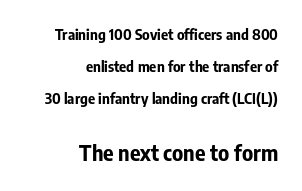
Q: Is the text bold? A: Yes.
Q: Is the text italic (slanted)? A: No, it is upright.
Q: Is the text underlined? A: No.
Q: How is the paragraph aligned? A: Right-aligned.
Q: Is the spacing between letters normal or unusually wide? A: Normal.
Q: Is the spacing between lines tight, normal or loose? A: Loose.
Q: Which block of text is set in a larger size, the first (top) or the second (bottom)? A: The second (bottom) one.
